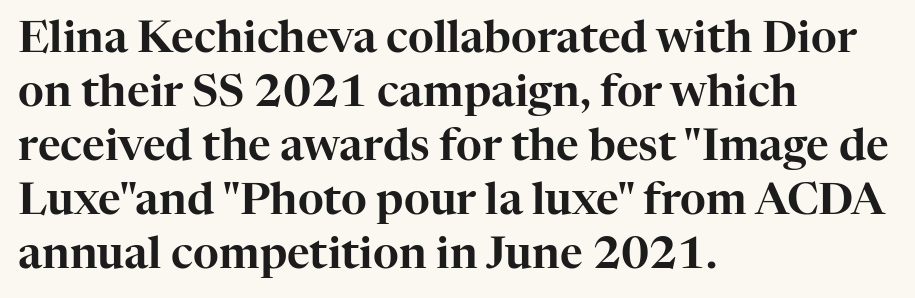
Glyph-to-glyph distance matches everyday printed text. The words here are not underlined. Typeset ragged right — the left edge is the straight one. Each letter's strokes conclude with small projecting serifs. Nope, not italic — everything's standing straight. Spacing verdict: proportional, widths tailored to each character.
